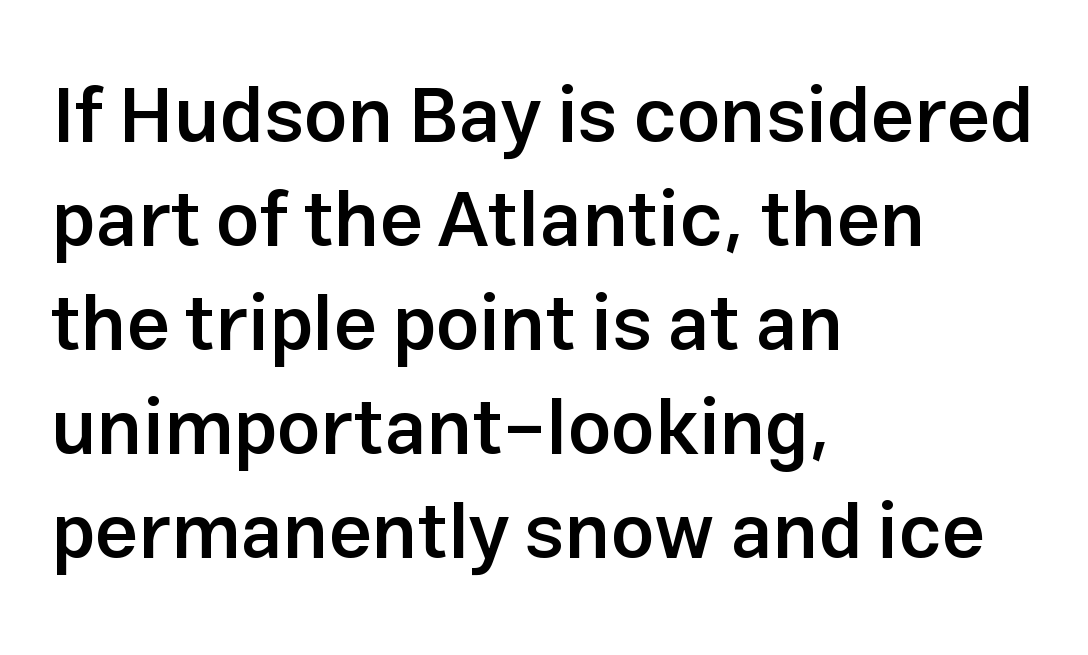
Q: Is the text bold? A: Semi-bold.
Q: Is the text italic (slanted)? A: No, it is upright.
Q: Is the typeface a serif or a sans-serif typeface? A: Sans-serif.
Q: Is the text underlined? A: No.
Q: How is the paragraph aligned? A: Left-aligned.
Q: Is the spacing between letters normal or unusually wide? A: Normal.
Q: Is the spacing between lines tight, normal or loose? A: Normal.
Q: Width (condensed, normal, or wide)? A: Normal.
Q: Stroke contrast? A: Low.
Q: x-height? A: Medium.
Q: Monospaced? A: No.
